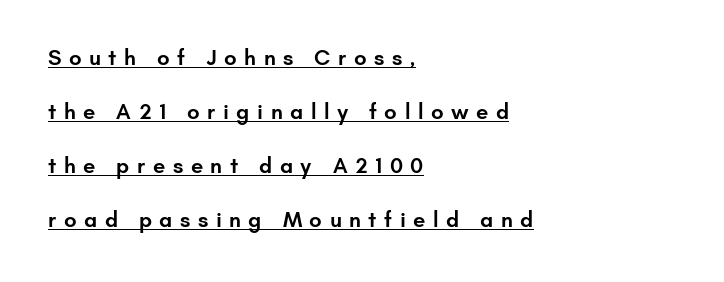
Q: Is the text bold? A: Semi-bold.
Q: Is the text italic (slanted)? A: No, it is upright.
Q: Is the text underlined? A: Yes.
Q: How is the paragraph aligned? A: Left-aligned.
Q: Is the spacing between letters normal or unusually wide? A: Unusually wide.
Q: Is the spacing between lines tight, normal or loose? A: Loose.
